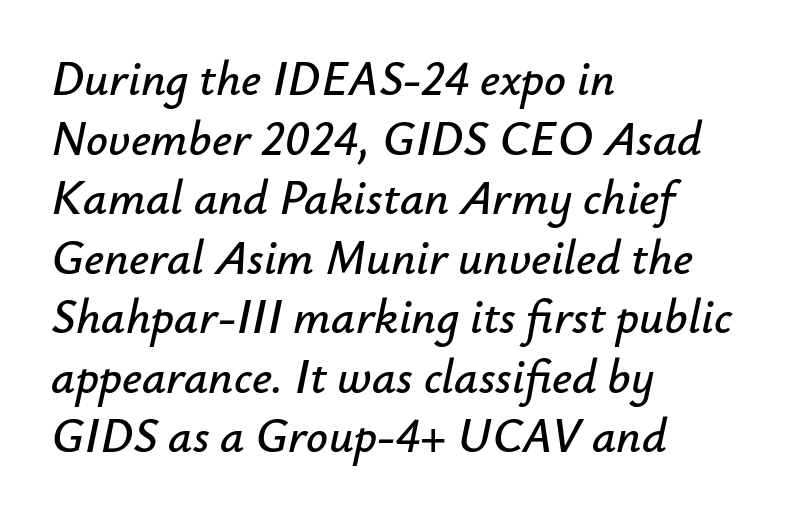
Q: Is the text italic (slanted)? A: Yes, it leans right by about 12 degrees.
Q: Is the text underlined? A: No.
Q: How is the paragraph aligned? A: Left-aligned.
Q: Is the spacing between letters normal or unusually wide? A: Normal.
Q: Width (condensed, normal, or wide)? A: Normal.
Q: Stroke contrast? A: Low.
Q: x-height? A: Small.
Q: Monospaced? A: No.
